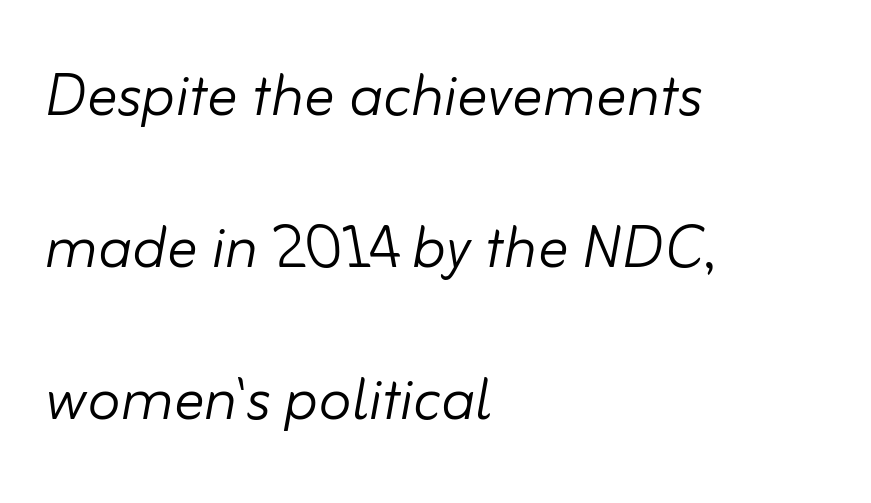
Q: Is the text bold? A: No.
Q: Is the text italic (slanted)? A: Yes, it leans right by about 10 degrees.
Q: Is the text underlined? A: No.
Q: How is the paragraph aligned? A: Left-aligned.
Q: Is the spacing between letters normal or unusually wide? A: Normal.
Q: Is the spacing between lines tight, normal or loose? A: Loose.
Q: Width (condensed, normal, or wide)? A: Normal.
Q: Stroke contrast? A: Low.
Q: x-height? A: Small.
Q: Monospaced? A: No.
